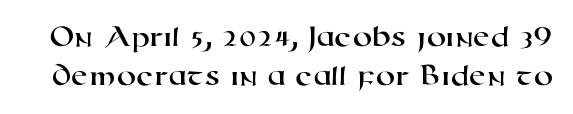
Q: Is the typeface a serif or a sans-serif typeface? A: Sans-serif.
Q: Is the text underlined? A: No.
Q: Is the spacing between letters normal or unusually wide? A: Normal.
Q: Is the spacing between lines tight, normal or loose? A: Normal.
Q: Width (condensed, normal, or wide)? A: Wide.
Q: Stroke contrast? A: High.
Q: x-height? A: Medium.
Q: Monospaced? A: No.
